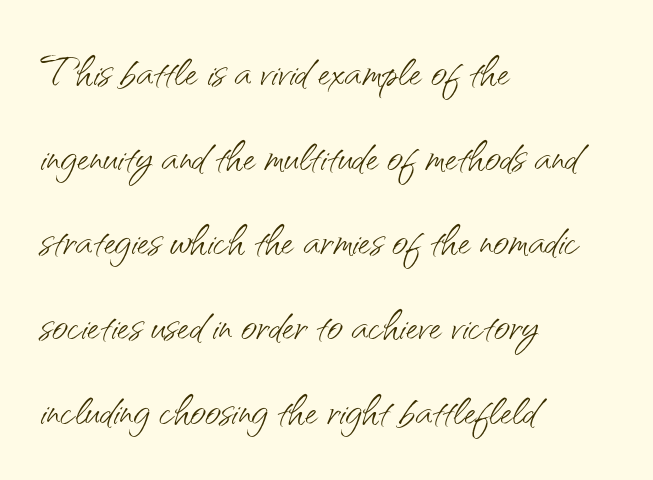
The ragged edge is on the right, which tells us the setting is flush left. To sum up the face: it is a sans, with no serifs. Whoever set this chose a conventional vertical rhythm. Inter-character spacing is left at the font's built-in metrics. The letters look calm and open, with moderate or lighter stems.
